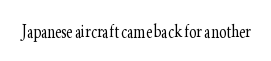
The image shows 22 px text type, upright; set normal letter spacing, not underlined.
